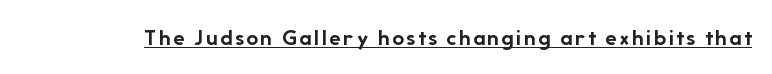
The image shows 24 px bold type, upright; set underlined.
